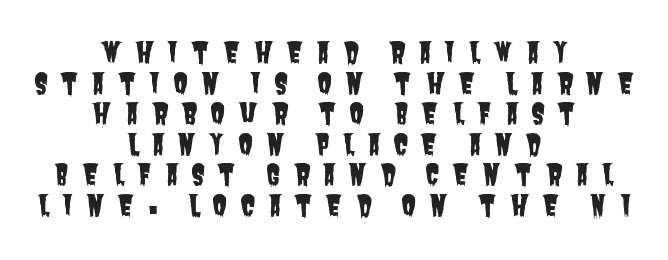
Q: Is the typeface a serif or a sans-serif typeface? A: Sans-serif.
Q: Is the text underlined? A: No.
Q: How is the paragraph aligned? A: Centered.
Q: Is the spacing between letters normal or unusually wide? A: Unusually wide.
Q: Is the spacing between lines tight, normal or loose? A: Tight.
Q: Width (condensed, normal, or wide)? A: Condensed.
Q: Stroke contrast? A: Low.
Q: x-height? A: Large.
Q: Monospaced? A: No.
